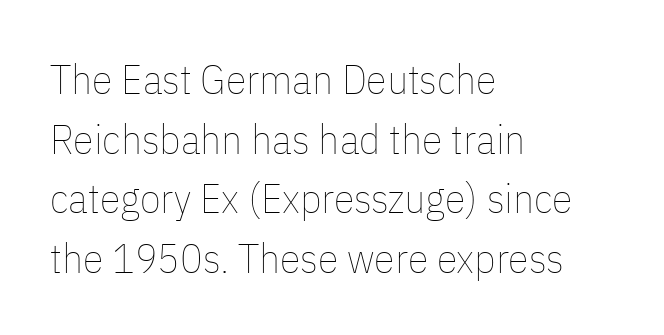
The image shows 42 px thin, condensed type, upright; set left-aligned, normal line spacing (1.42x), normal letter spacing, not underlined; low stroke contrast and a medium x-height.
